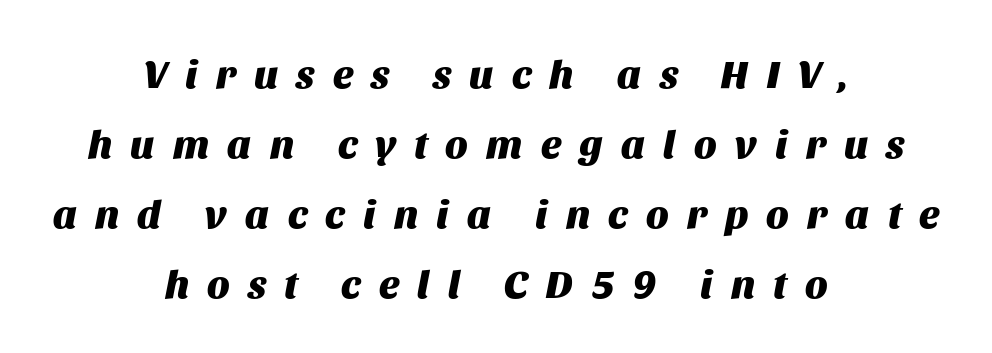
Casual observation: everything's sitting right in the middle. The font's italic variant was chosen for this text. The string is rendered with underlining switched off. Heft: maximum for text — a bold. The face used here is rendered with a markedly widened letterfit.
